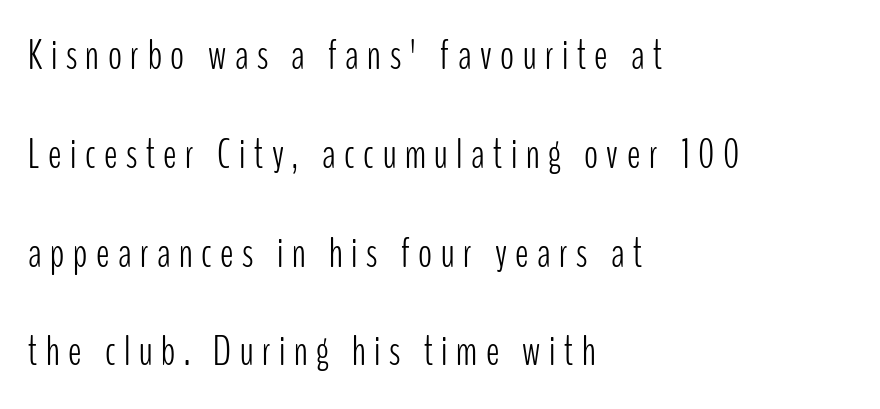
{"serif": "no", "italic": "no", "bold": "no", "weight": "light", "width": "condensed", "stroke_contrast": "low", "x_height": "medium", "monospaced": "no", "underline": "no", "align": "left", "line_spacing": "loose", "line_spacing_ratio": 2.41, "letter_spacing": "wide", "letter_spacing_em": 0.21, "glyph_px": 41}
